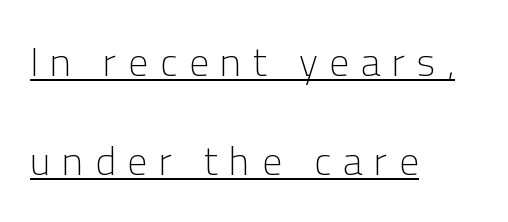
{"serif": "no", "italic": "no", "bold": "no", "weight": "light", "width": "normal", "stroke_contrast": "low", "x_height": "medium", "monospaced": "no", "underline": "yes", "align": "left", "line_spacing": "loose", "line_spacing_ratio": 2.48, "letter_spacing": "wide", "letter_spacing_em": 0.29, "glyph_px": 40}
